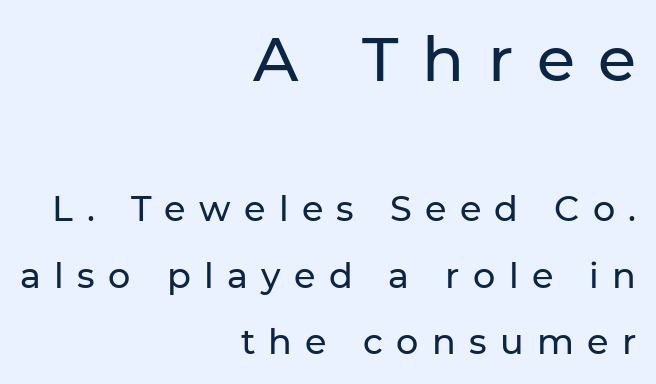
{"serif": "no", "italic": "no", "width": "normal", "stroke_contrast": "low", "x_height": "medium", "monospaced": "no", "underline": "no", "align": "right", "line_spacing": "loose", "line_spacing_ratio": 1.9, "letter_spacing": "wide", "letter_spacing_em": 0.38, "larger_block": "first", "size_ratio": 1.77, "glyph_px": 62}
